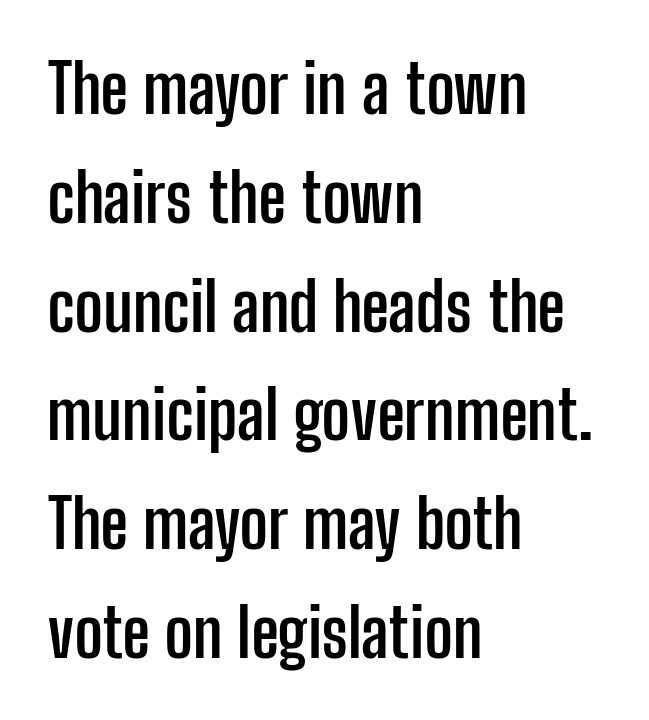
Q: Is the text bold? A: Yes.
Q: Is the text italic (slanted)? A: No, it is upright.
Q: Is the typeface a serif or a sans-serif typeface? A: Sans-serif.
Q: Is the text underlined? A: No.
Q: How is the paragraph aligned? A: Left-aligned.
Q: Is the spacing between letters normal or unusually wide? A: Normal.
Q: Is the spacing between lines tight, normal or loose? A: Normal.
Q: Width (condensed, normal, or wide)? A: Condensed.
Q: Stroke contrast? A: Low.
Q: x-height? A: Medium.
Q: Monospaced? A: No.
